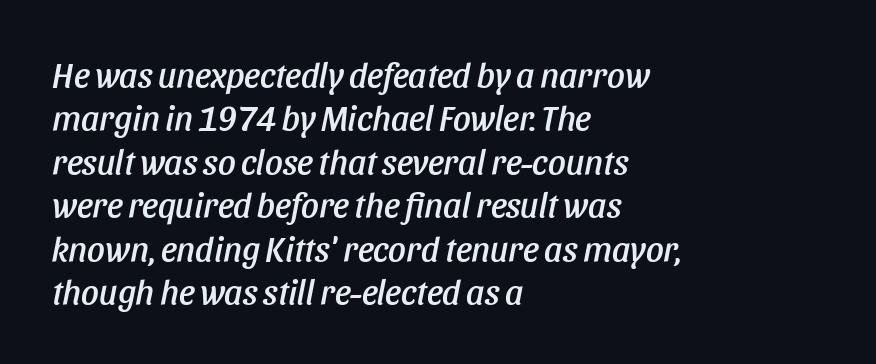
The image shows 35 px condensed type, italic (leaning right); set left-aligned, line spacing 1.24x, normal letter spacing, not underlined; low stroke contrast and a large x-height.
